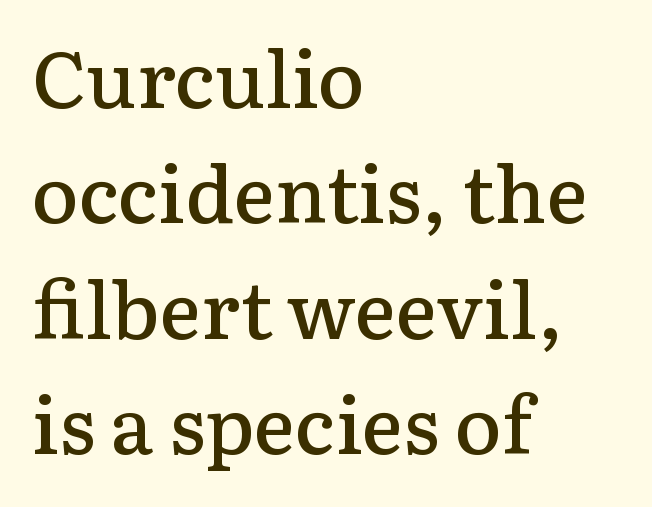
{"serif": "yes", "italic": "no", "bold": "semi", "weight": "semibold", "width": "normal", "stroke_contrast": "low", "x_height": "medium", "monospaced": "no", "underline": "no", "align": "left", "line_spacing": "normal", "line_spacing_ratio": 1.46, "letter_spacing": "normal", "letter_spacing_em": 0.0, "glyph_px": 79}
